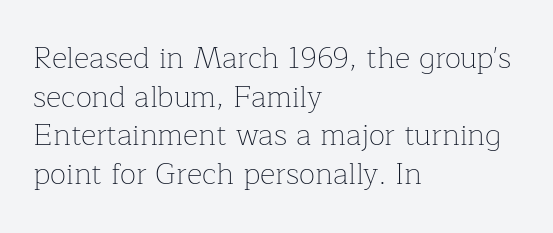
Q: Is the text bold? A: No.
Q: Is the text italic (slanted)? A: No, it is upright.
Q: Is the typeface a serif or a sans-serif typeface? A: Serif.
Q: Is the text underlined? A: No.
Q: How is the paragraph aligned? A: Left-aligned.
Q: Is the spacing between letters normal or unusually wide? A: Normal.
Q: Is the spacing between lines tight, normal or loose? A: Normal.
Q: Width (condensed, normal, or wide)? A: Normal.
Q: Stroke contrast? A: Low.
Q: x-height? A: Medium.
Q: Monospaced? A: No.
